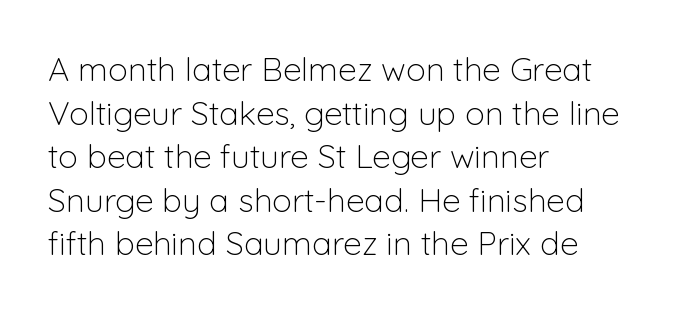
{"serif": "no", "italic": "no", "bold": "no", "weight": "light", "width": "normal", "stroke_contrast": "low", "x_height": "medium", "monospaced": "no", "underline": "no", "align": "left", "line_spacing": "normal", "line_spacing_ratio": 1.32, "letter_spacing": "normal", "letter_spacing_em": 0.0, "glyph_px": 33}
